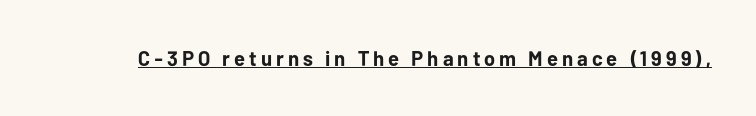
The image shows 21 px bold type, upright; set underlined.
